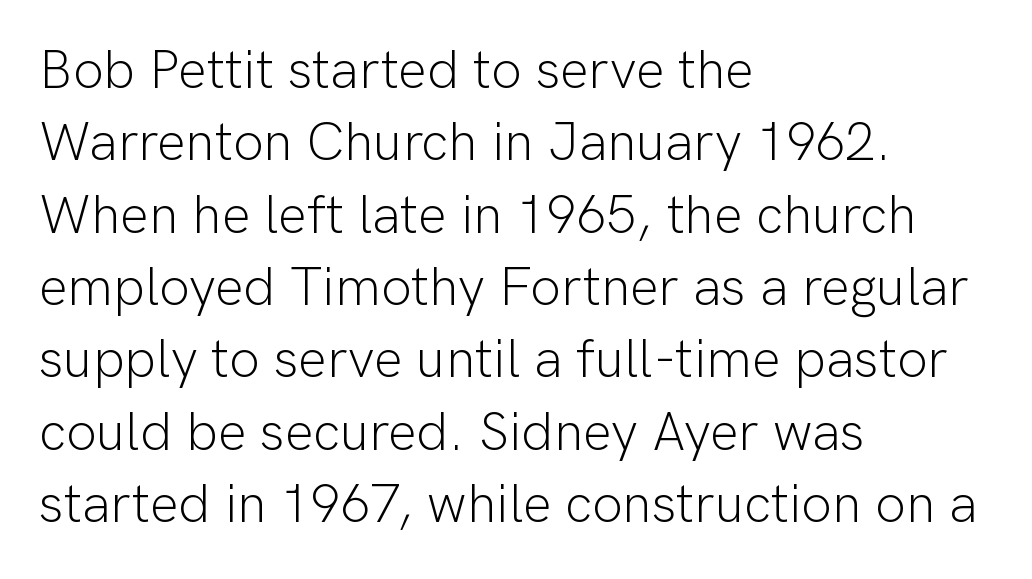
The image shows 54 px light sans-serif type, upright; set left-aligned, normal line spacing (1.34x), normal letter spacing, not underlined; low stroke contrast and a medium x-height.
